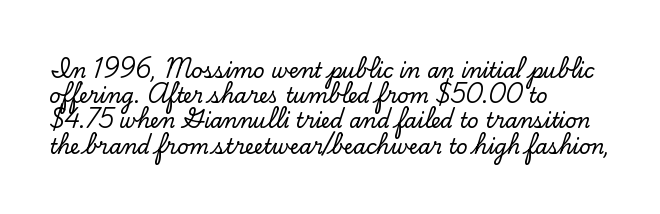
These lines keep a tight, regular rhythm from letter to letter. Successive baselines arrive at the customary interval. Unmarked baselines from the first word to the last. Casual observation: everything's shoved over to the left.
